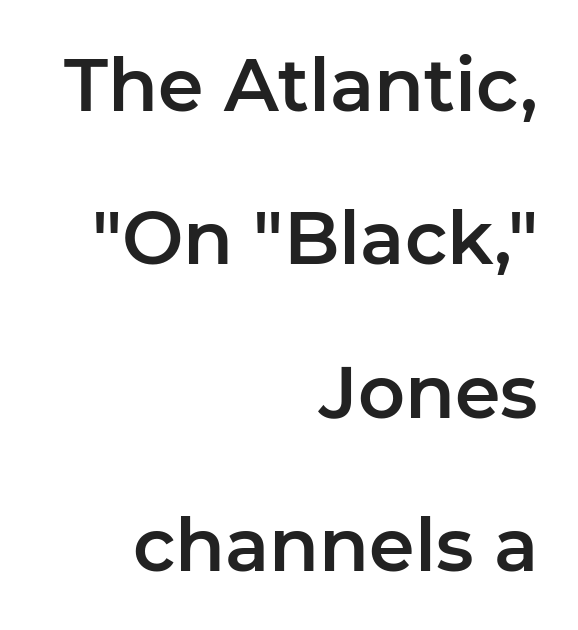
{"serif": "no", "italic": "no", "width": "normal", "stroke_contrast": "low", "x_height": "medium", "monospaced": "no", "underline": "no", "align": "right", "line_spacing": "loose", "line_spacing_ratio": 2.1, "letter_spacing": "normal", "letter_spacing_em": 0.0, "glyph_px": 73}
